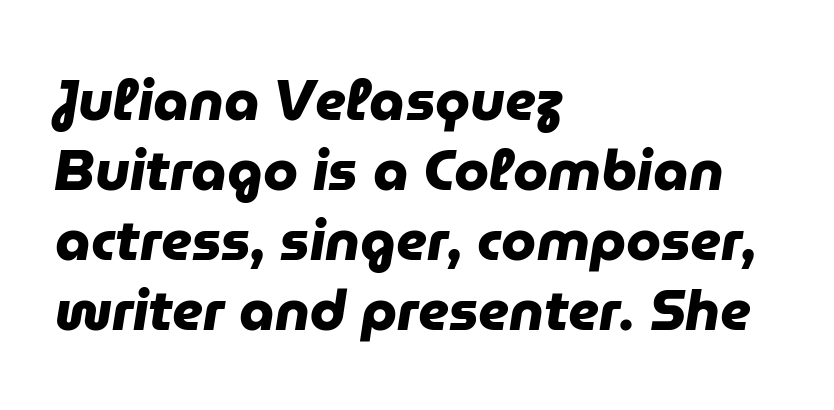
The image shows 56 px heavy sans-serif type; set left-aligned, normal line spacing (1.25x), normal letter spacing, not underlined; low stroke contrast and a medium x-height.
